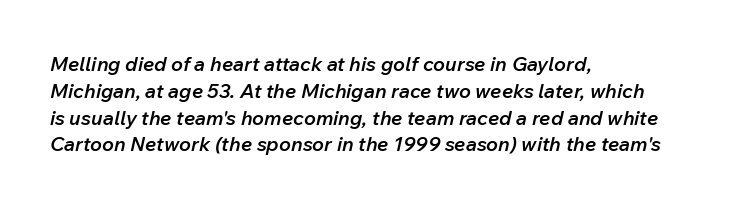
The image shows 20 px text type, italic (leaning right); set left-aligned, normal line spacing (1.34x), normal letter spacing, not underlined.
